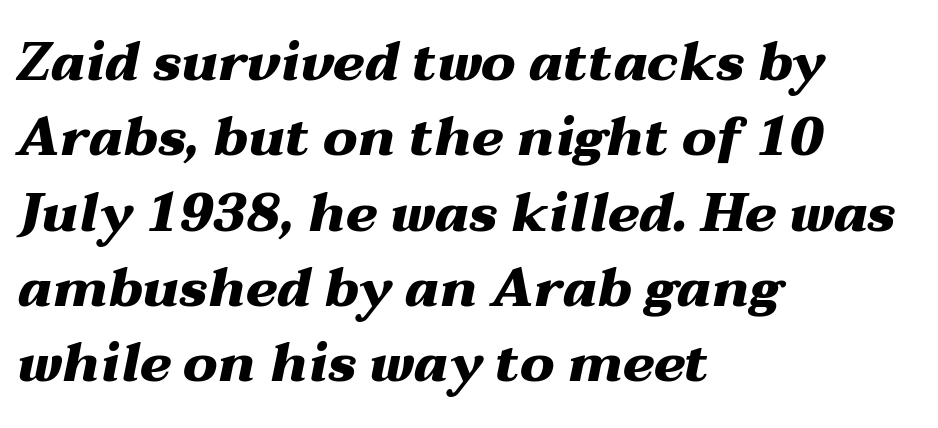
Italic? Definitely — the glyphs are oblique. These lines stack with their left ends in a neat column. A typesetter would call this proportional, since set widths differ per character. Honestly, the letter spacing is just normal — you wouldn't notice it. The space between consecutive lines is moderate. Letters rest on an invisible, unmarked baseline.
